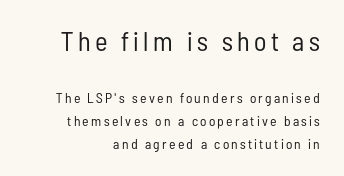
Q: Is the text bold? A: No.
Q: Is the text italic (slanted)? A: No, it is upright.
Q: Is the text underlined? A: No.
Q: Is the spacing between lines tight, normal or loose? A: Normal.
Q: Which block of text is set in a larger size, the first (top) or the second (bottom)? A: The first (top) one.
